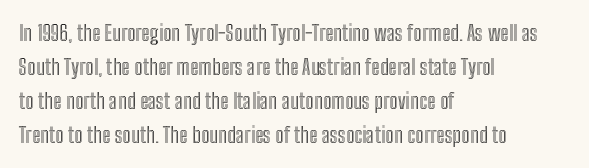
The image shows 22 px text type, upright; set left-aligned, normal line spacing (1.55x), normal letter spacing, not underlined.
